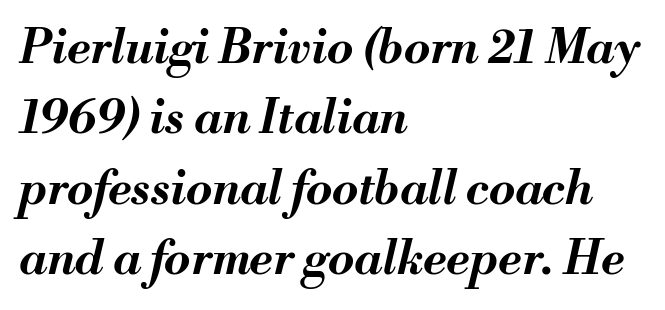
The image shows 47 px bold type, italic (leaning right); set left-aligned, normal line spacing (1.5x), normal letter spacing, not underlined; medium stroke contrast and a small x-height.
